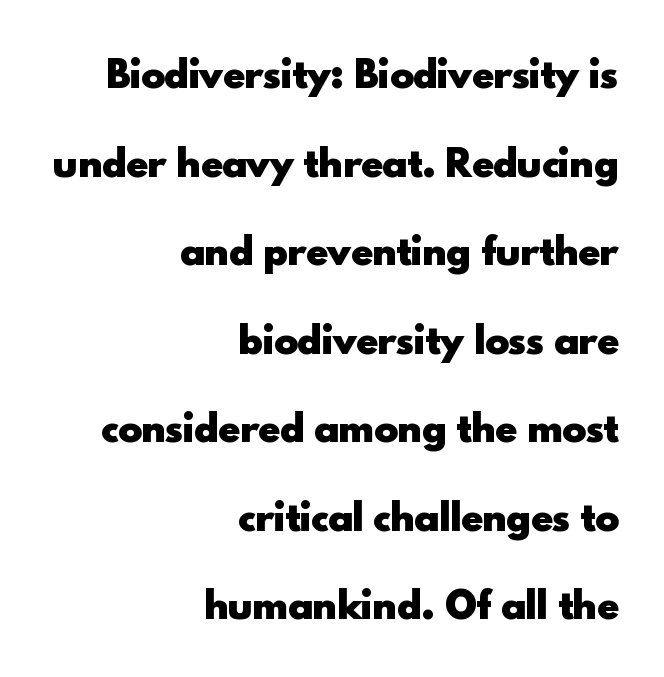
The foot of each line stays bare and open. Horizontally, the lines are justified to the trailing edge only. The tracking reads as untouched default to a designer's eye. Chunky letters — that's bold for sure. Posture: upright roman.
